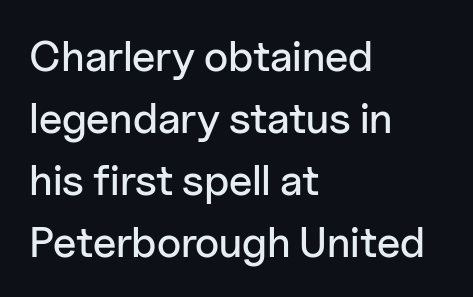
Students, observe: this is what conventionally led text looks like. Font category for this specimen: sans-serif. You can tell it's not italic because the verticals are truly vertical. The type is set solid horizontally, with unmodified tracking. The letters advance in unequal steps, a hallmark of proportional type. The zone under the glyphs is completely vacant.
